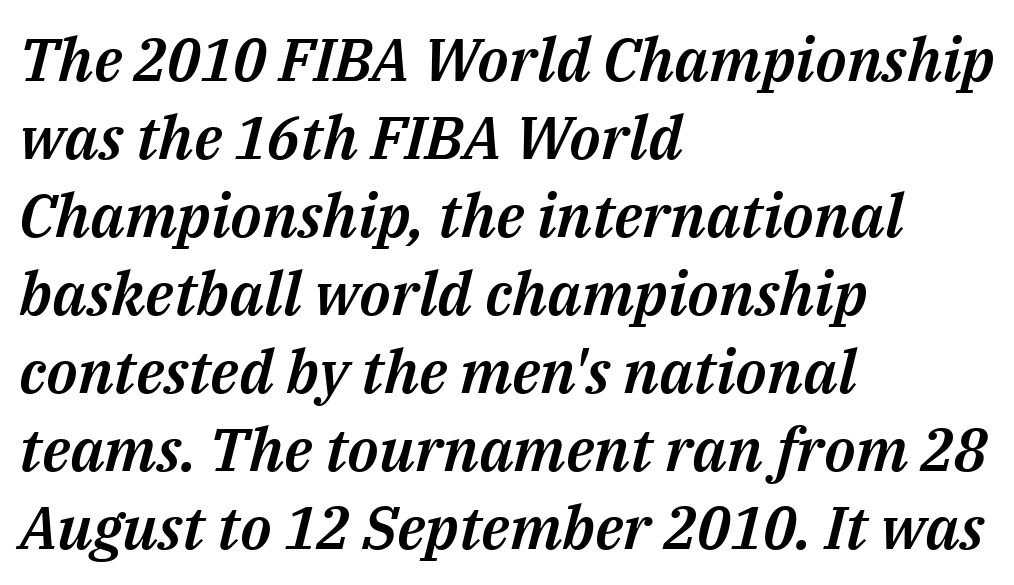
Q: Is the text italic (slanted)? A: Yes, it leans right by about 14 degrees.
Q: Is the text underlined? A: No.
Q: How is the paragraph aligned? A: Left-aligned.
Q: Is the spacing between letters normal or unusually wide? A: Normal.
Q: Is the spacing between lines tight, normal or loose? A: Normal.
Q: Width (condensed, normal, or wide)? A: Normal.
Q: Stroke contrast? A: Medium.
Q: x-height? A: Medium.
Q: Monospaced? A: No.
